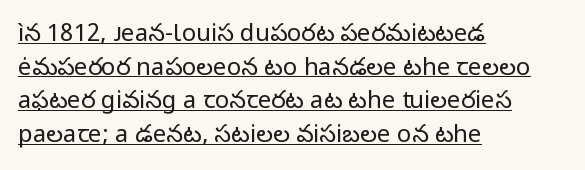
The type is set solid horizontally, with unmodified tracking. All the whitespace from short lines collects on the right. What's the leading like? Ordinary, nothing unusual. Each line of the rendering has a horizontal stroke beneath the glyphs. Is the stroke heavy? The answer is a plain regular-or-lighter. Italic: no, the glyphs are upright roman.
